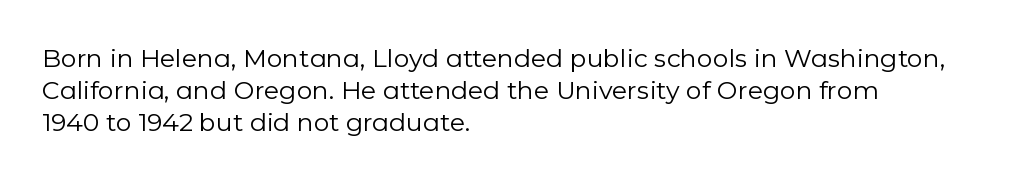
Glance below the letters and you will spot only blank space. The weight tops out at a normal text grade. Teacher's note: observe the even left margin — that is flush-left alignment. Interline gaps are of average width in this sample. In terms of posture, this sample is upright.
